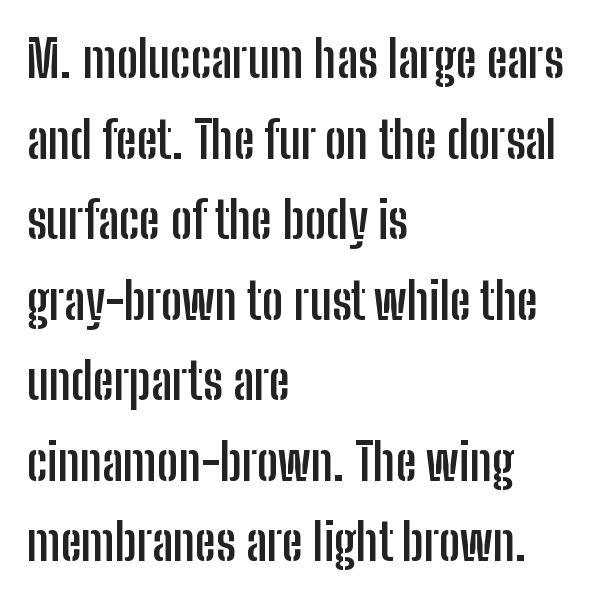
The letters are bold, with thick, heavy strokes. Regarding serifs, this sample does without them. A typesetter would mark this as roman, not italic. A typesetter would call this proportional, since set widths differ per character.
